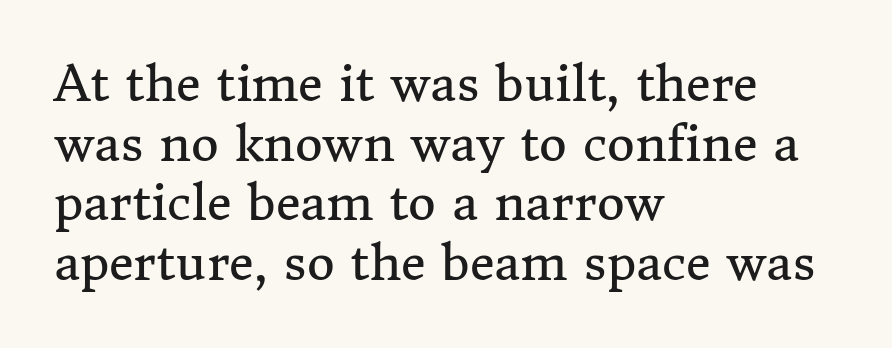
{"serif": "yes", "italic": "no", "bold": "no", "weight": "regular", "width": "normal", "stroke_contrast": "medium", "x_height": "medium", "monospaced": "no", "underline": "no", "align": "left", "line_spacing_ratio": 1.24, "letter_spacing": "normal", "letter_spacing_em": 0.0, "glyph_px": 48}
